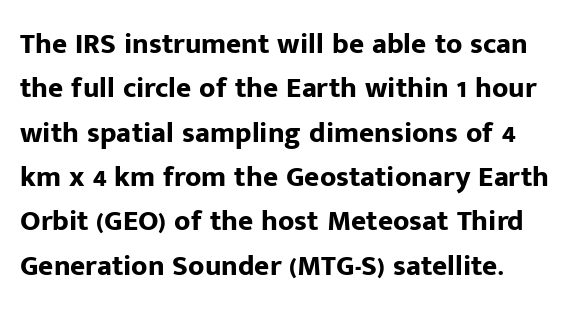
The vertical gap from one line to the next is medium. These lines keep a tight, regular rhythm from letter to letter. Type without underlining. Character widths vary here, with narrow letters taking less room than wide ones.
